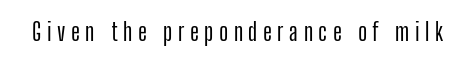
A typesetter would call this heavily tracked-out type. Just letters on the line, the space beneath them empty. Unlike italic type, these characters show no tilt at all.
